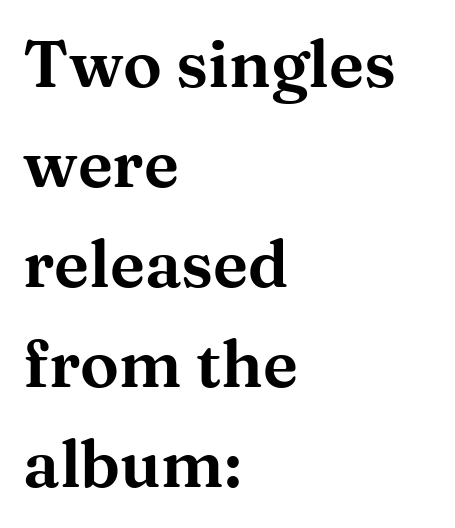
The image shows 65 px wide serif type, upright; set left-aligned, normal line spacing (1.54x), normal letter spacing, not underlined; medium stroke contrast and a medium x-height.
